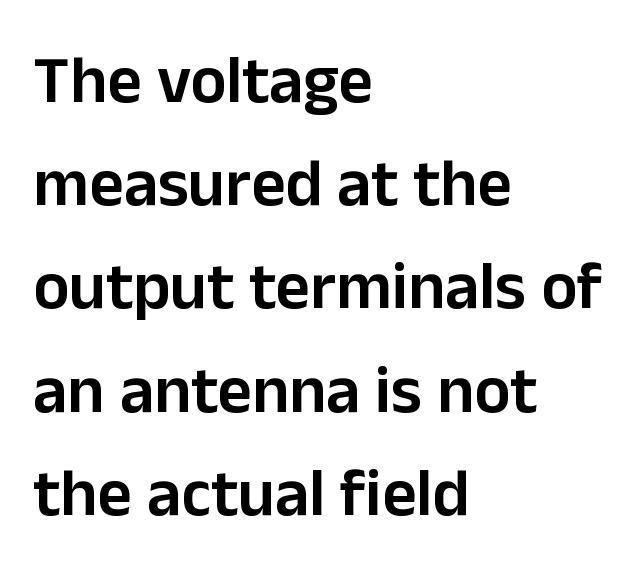
Q: Is the text bold? A: Semi-bold.
Q: Is the text italic (slanted)? A: No, it is upright.
Q: Is the typeface a serif or a sans-serif typeface? A: Sans-serif.
Q: Is the text underlined? A: No.
Q: How is the paragraph aligned? A: Left-aligned.
Q: Is the spacing between letters normal or unusually wide? A: Normal.
Q: Is the spacing between lines tight, normal or loose? A: Normal.
Q: Width (condensed, normal, or wide)? A: Normal.
Q: Stroke contrast? A: Low.
Q: x-height? A: Medium.
Q: Monospaced? A: No.
